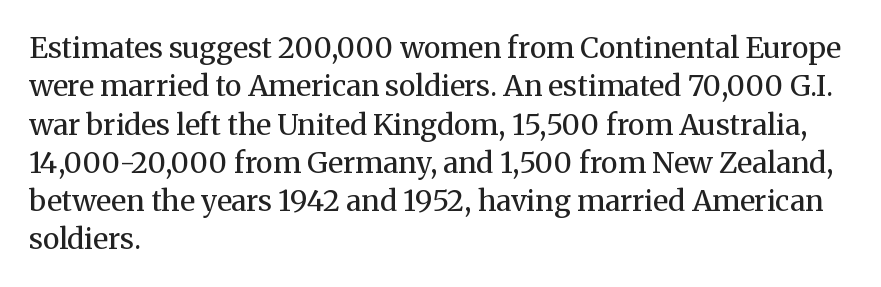
Interline gaps are of average width in this sample. Descender tails drop into unmarked territory. No chunkiness to these letters — they're not bold. These lines are set flush left with a ragged right edge.
